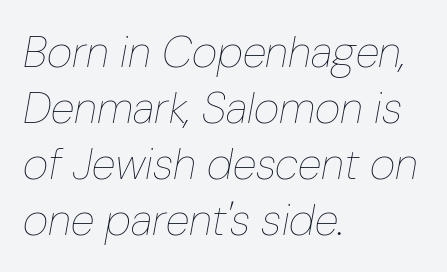
The cut favours lightness, reaching ordinary text weight at its darkest. Honestly, the row spacing looks completely unremarkable. The rendering anchors every line to the left-hand side. Do the characters align in a grid? No, the font is proportional. There is no visible air inserted between adjacent glyphs.
